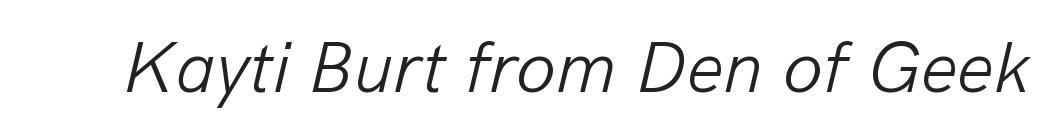
{"italic": "yes", "lean": "right", "slant_degrees": 13, "bold": "no", "weight": "light", "width": "normal", "stroke_contrast": "low", "x_height": "medium", "monospaced": "no", "underline": "no", "letter_spacing": "normal", "letter_spacing_em": 0.0, "glyph_px": 73}
